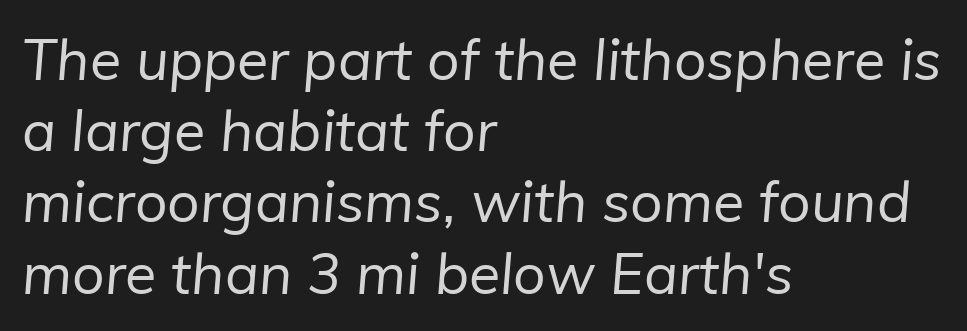
The image shows 57 px regular-weight sans-serif type; set left-aligned, normal line spacing (1.25x), normal letter spacing, not underlined; low stroke contrast and a medium x-height.
